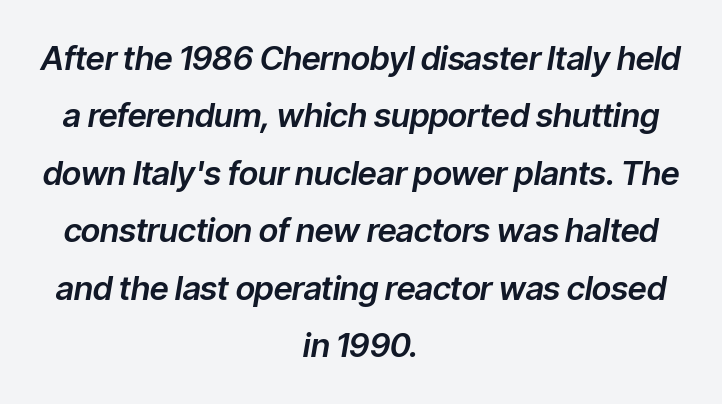
{"italic": "yes", "lean": "right", "slant_degrees": 9, "width": "normal", "stroke_contrast": "low", "x_height": "medium", "monospaced": "no", "underline": "no", "align": "center", "line_spacing_ratio": 1.74, "letter_spacing": "normal", "letter_spacing_em": 0.0, "glyph_px": 33}
